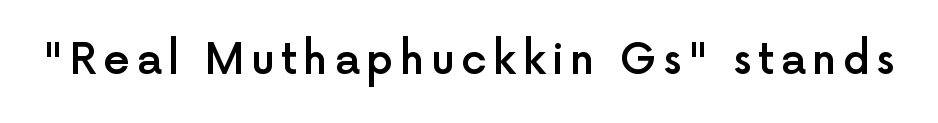
The image shows 42 px semibold sans-serif type, upright; set not underlined; a medium x-height.
